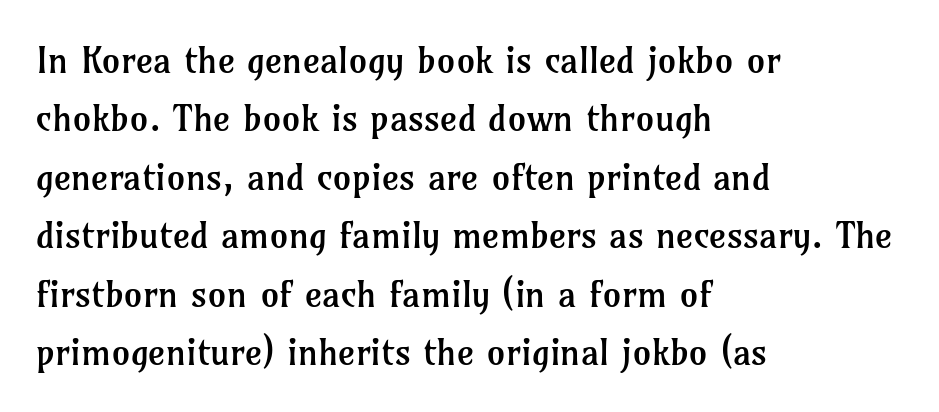
{"serif": "yes", "italic": "no", "bold": "no", "weight": "regular", "width": "normal", "stroke_contrast": "low", "x_height": "medium", "monospaced": "no", "underline": "no", "align": "left", "line_spacing": "normal", "line_spacing_ratio": 1.58, "letter_spacing": "normal", "letter_spacing_em": 0.0, "glyph_px": 37}
